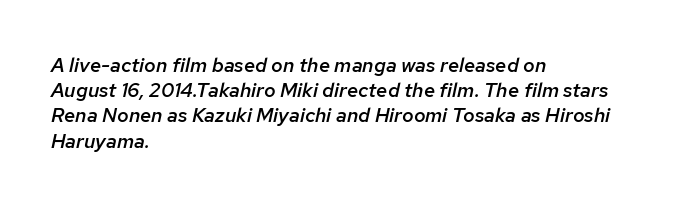
The letters are slanted; this is an italic face. Default kerning and tracking; the words read as compact shapes. Underline: absent. Layout note: lines flush left. Honestly, the row spacing looks completely unremarkable. I'd describe the lettering as semibold — firm but not a full bold.
